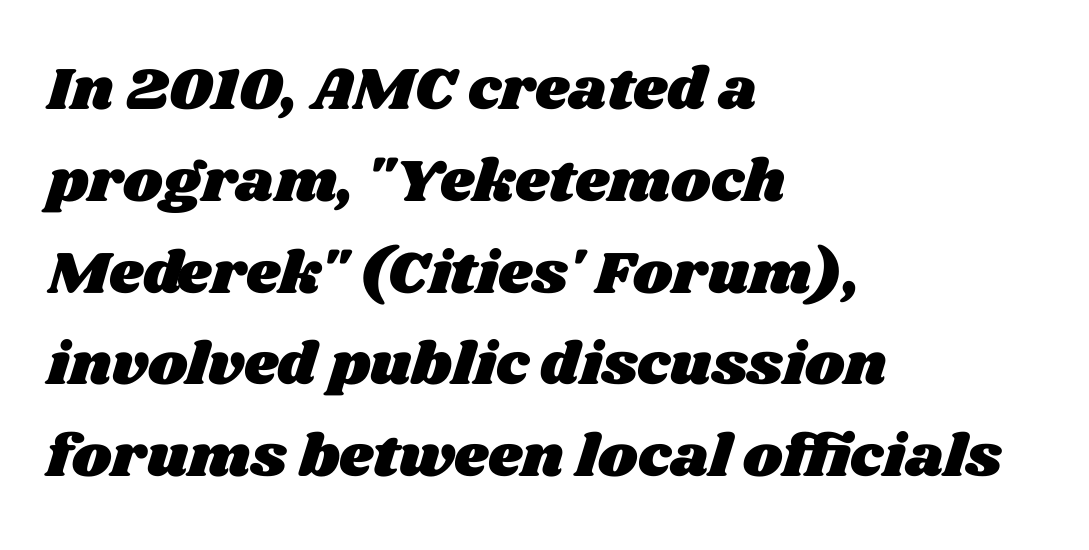
The image shows 60 px wide type; set left-aligned, normal line spacing (1.53x), normal letter spacing, not underlined; medium stroke contrast and a large x-height.
